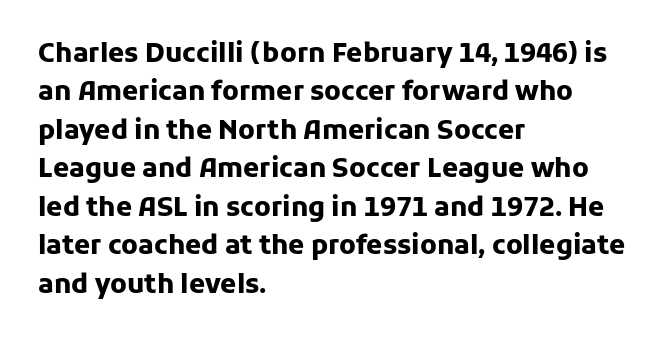
A typesetter would mark this as roman, not italic. Rule under the text: the space is simply empty. Layout note: lines flush left. The designer left line spacing at the default. What weight is shown? A full bold with thick strokes. This sample uses plain, unmodified letter spacing.
